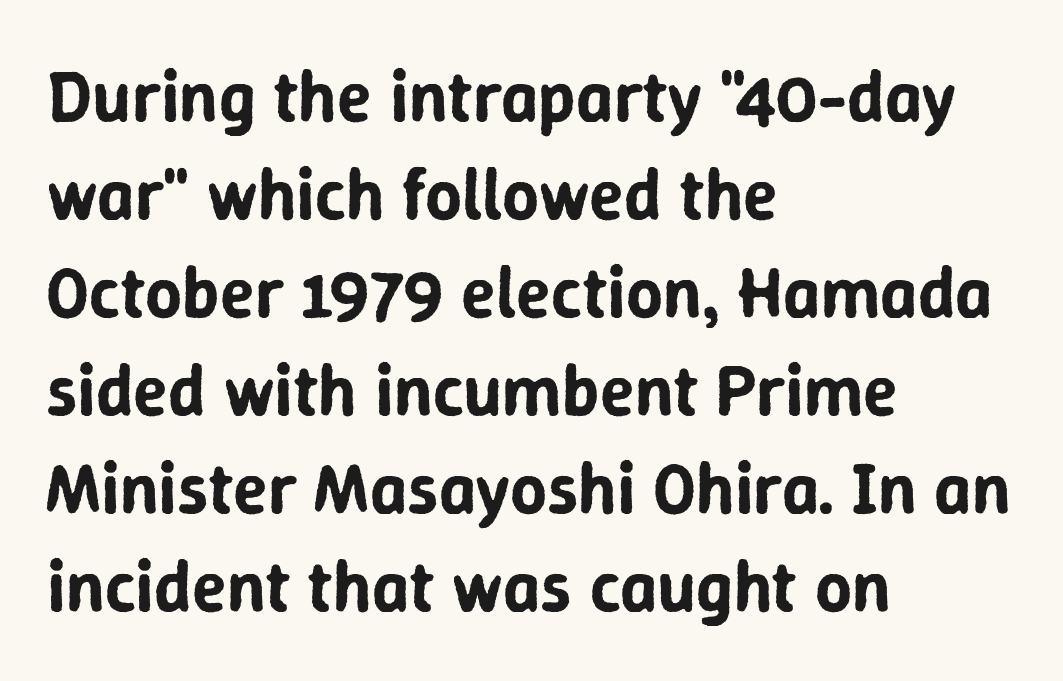
{"serif": "no", "italic": "no", "width": "normal", "stroke_contrast": "low", "x_height": "medium", "monospaced": "no", "underline": "no", "align": "left", "line_spacing": "normal", "line_spacing_ratio": 1.36, "letter_spacing": "normal", "letter_spacing_em": 0.0, "glyph_px": 72}
